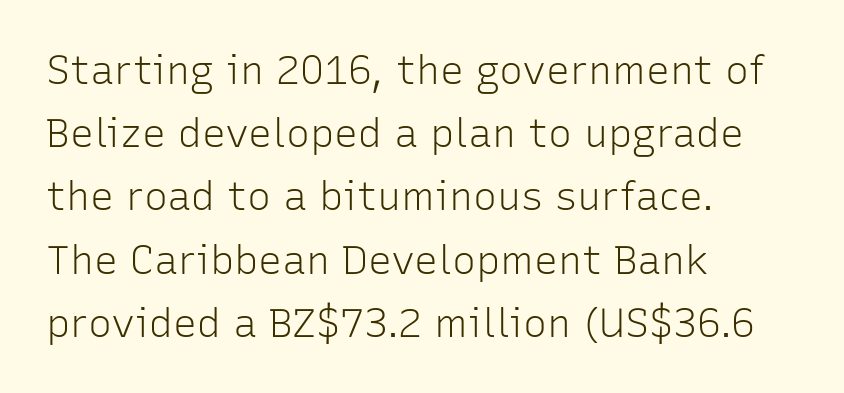
Q: Is the text bold? A: No.
Q: Is the text italic (slanted)? A: No, it is upright.
Q: Is the typeface a serif or a sans-serif typeface? A: Sans-serif.
Q: Is the text underlined? A: No.
Q: How is the paragraph aligned? A: Left-aligned.
Q: Is the spacing between letters normal or unusually wide? A: Normal.
Q: Is the spacing between lines tight, normal or loose? A: Normal.
Q: Width (condensed, normal, or wide)? A: Normal.
Q: Stroke contrast? A: Low.
Q: x-height? A: Medium.
Q: Monospaced? A: No.
